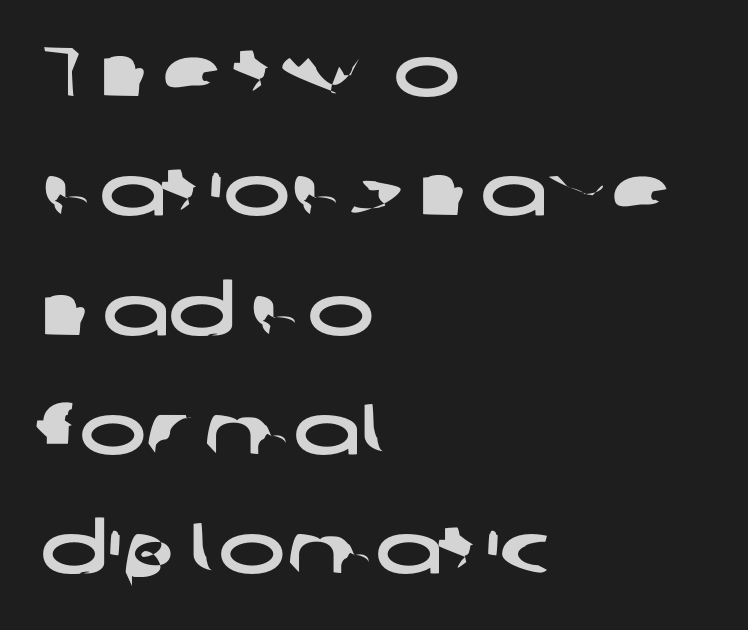
Line starts are locked; line ends wander. Descender tails drop into unmarked territory. Serif or sans? Sans — the stroke terminals are bare. The letters advance in unequal steps, a hallmark of proportional type. Nobody touched the tracking dial on this one.
